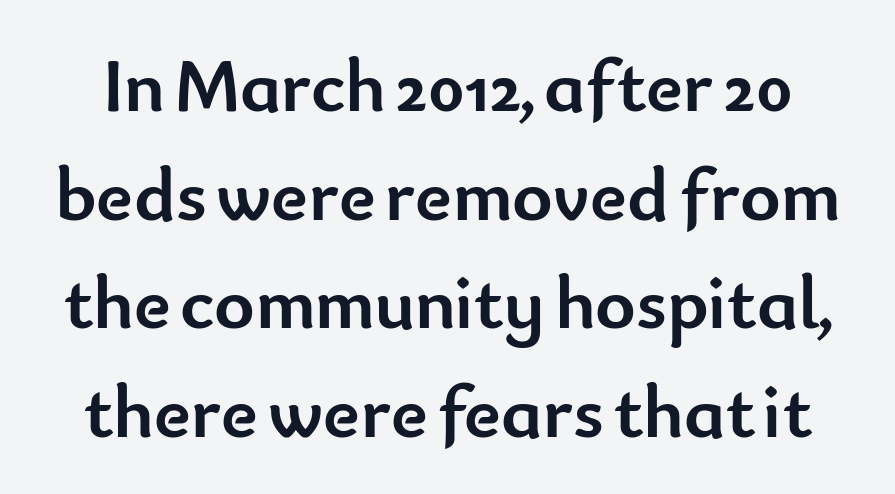
In terms of letterspacing, this is plain default setting. Compared with typical paragraphs, the rows here are spaced about the same. Nothing sits at the stroke ends, so this counts as sans-serif. The passage shown is not underscored anywhere.
